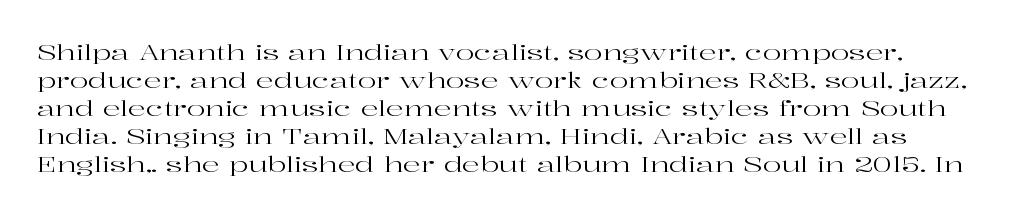
{"italic": "no", "bold": "no", "underline": "no", "line_spacing": "normal", "line_spacing_ratio": 1.27, "letter_spacing": "normal", "letter_spacing_em": 0.0, "glyph_px": 22}
